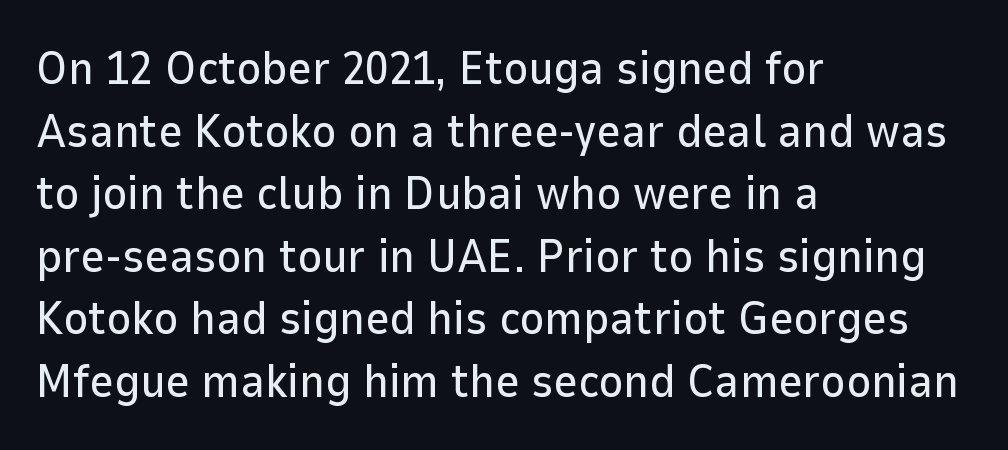
{"serif": "no", "italic": "no", "width": "normal", "stroke_contrast": "low", "x_height": "medium", "monospaced": "no", "underline": "no", "align": "left", "line_spacing": "normal", "line_spacing_ratio": 1.33, "letter_spacing": "normal", "letter_spacing_em": 0.0, "glyph_px": 47}
